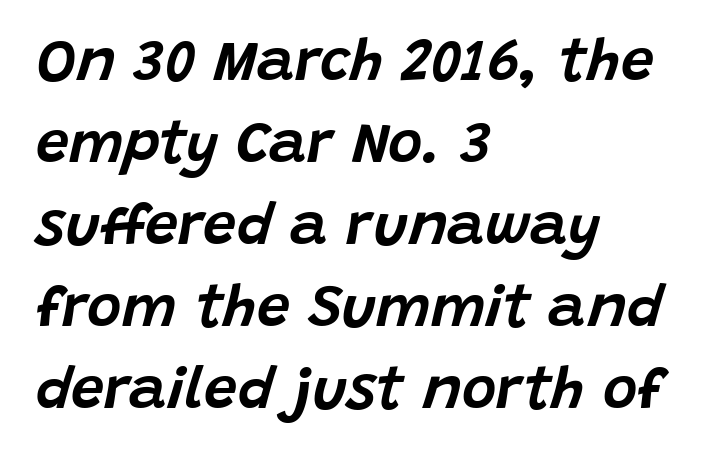
The image shows 59 px text type, italic (leaning right); set left-aligned, normal line spacing (1.39x), normal letter spacing, not underlined; low stroke contrast and a large x-height.
